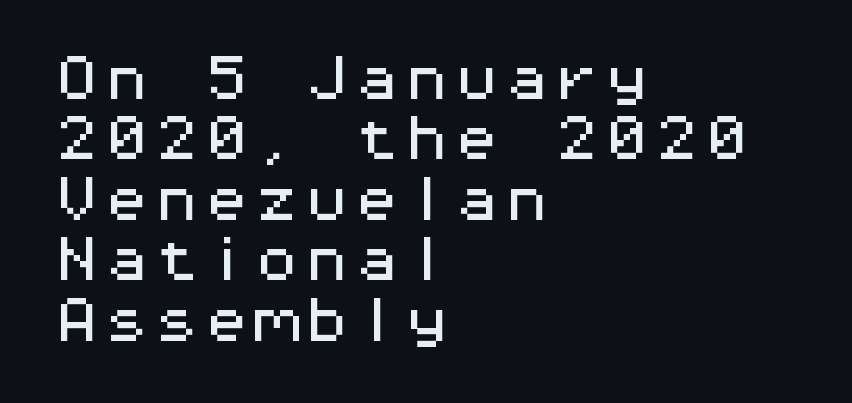
The image shows 50 px wide sans-serif type, upright, monospaced; set left-aligned, line spacing 1.21x, normal letter spacing, not underlined; medium stroke contrast and a medium x-height.
